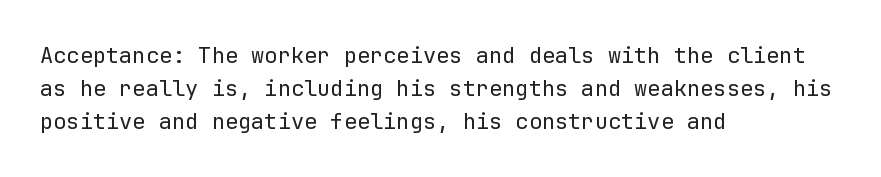
Tall strokes in this sample are plumb rather than angled. Weight: regular or lighter. Tracking value appears to be zero — textbook default spacing. The passage shown stacks its lines at a standard gap. The lines in this sample share a left origin and differ only in where they stop. Anything drawn beneath the words? Only blank space.
